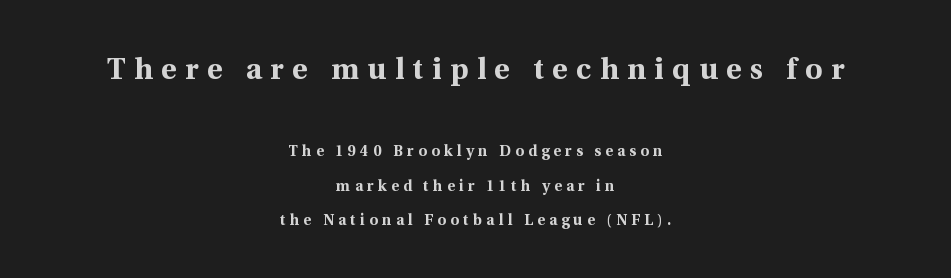
{"serif": "yes", "italic": "no", "bold": "yes", "weight": "bold", "width": "normal", "x_height": "medium", "monospaced": "no", "underline": "no", "align": "center", "line_spacing": "loose", "line_spacing_ratio": 2.28, "letter_spacing": "wide", "letter_spacing_em": 0.28, "larger_block": "first", "size_ratio": 2.0, "glyph_px": 30}
